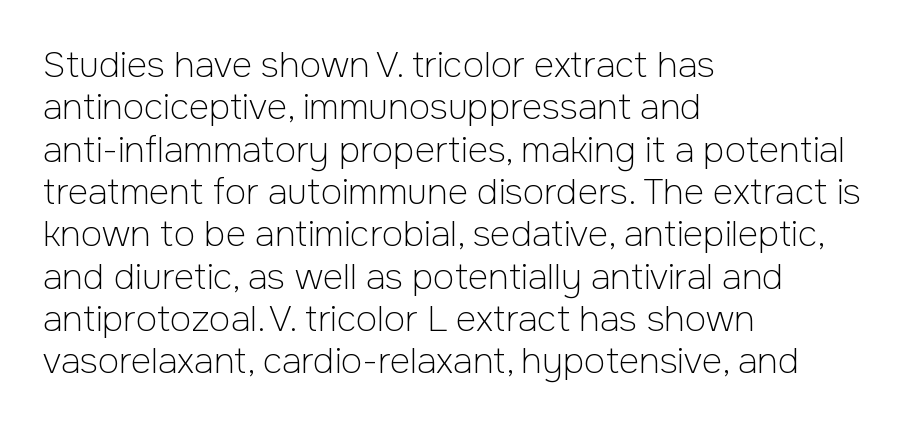
Q: Is the text bold? A: No.
Q: Is the text italic (slanted)? A: No, it is upright.
Q: Is the typeface a serif or a sans-serif typeface? A: Sans-serif.
Q: Is the text underlined? A: No.
Q: How is the paragraph aligned? A: Left-aligned.
Q: Is the spacing between letters normal or unusually wide? A: Normal.
Q: Width (condensed, normal, or wide)? A: Normal.
Q: Stroke contrast? A: Low.
Q: x-height? A: Medium.
Q: Monospaced? A: No.
